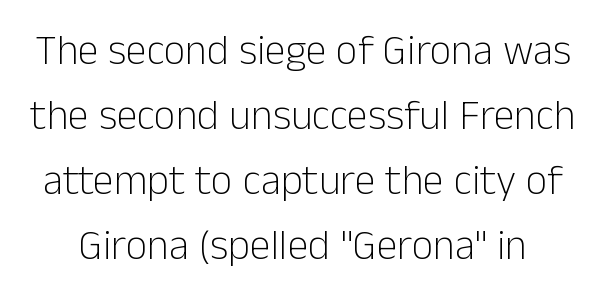
{"serif": "no", "italic": "no", "bold": "no", "weight": "light", "width": "normal", "stroke_contrast": "low", "x_height": "medium", "monospaced": "no", "underline": "no", "line_spacing": "normal", "line_spacing_ratio": 1.55, "letter_spacing": "normal", "letter_spacing_em": 0.0, "glyph_px": 42}
